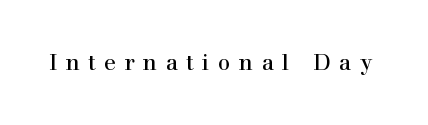
The image shows 22 px text type, upright; set unusually wide letter spacing (+0.39 em), not underlined.
